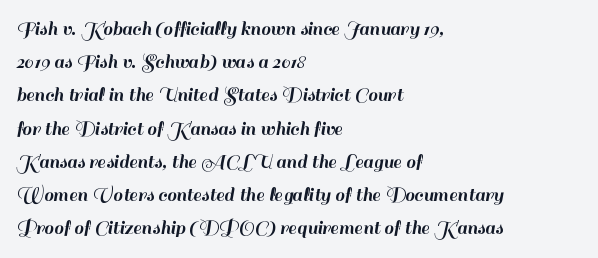
The image shows 21 px text type; set left-aligned, normal line spacing (1.58x), normal letter spacing, not underlined.
